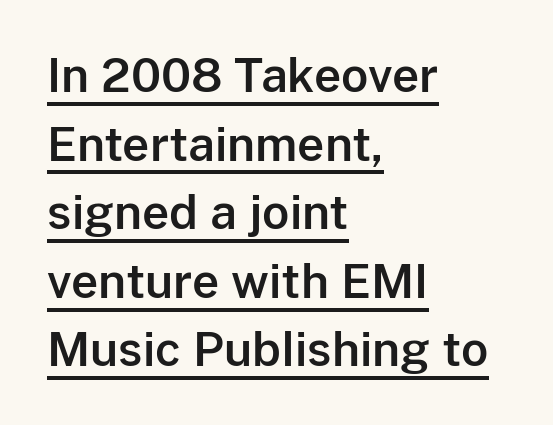
{"serif": "no", "italic": "no", "width": "normal", "stroke_contrast": "low", "x_height": "medium", "monospaced": "no", "underline": "yes", "align": "left", "line_spacing": "normal", "line_spacing_ratio": 1.46, "letter_spacing": "normal", "letter_spacing_em": 0.0, "glyph_px": 47}
